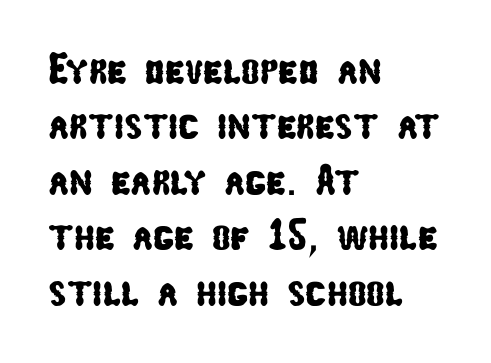
The image shows 44 px condensed sans-serif type; set left-aligned, normal line spacing (1.26x), normal letter spacing, not underlined; low stroke contrast and a medium x-height.
